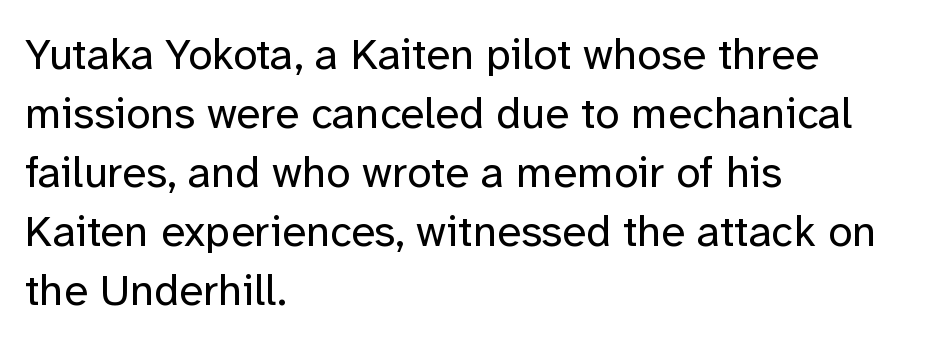
Style check: upright. Here the glyphs are tracked normally, forming tight word shapes. This sample uses a sans-serif face. The face used here is proportionally spaced, like ordinary book or web type. Bare-footed words on every line. The rag falls on the right side of this text block.
